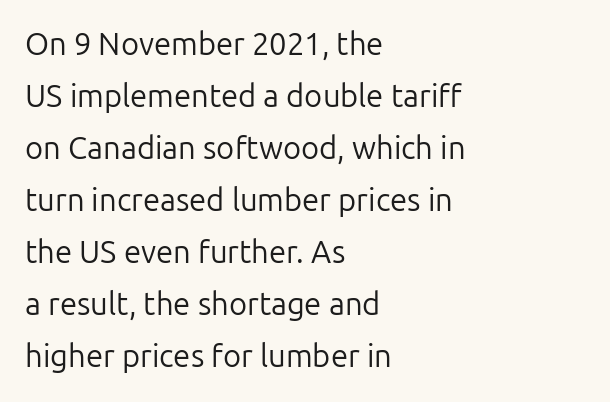
The image shows 31 px regular-weight sans-serif type, upright; set left-aligned, normal line spacing (1.68x), normal letter spacing, not underlined; low stroke contrast and a medium x-height.
